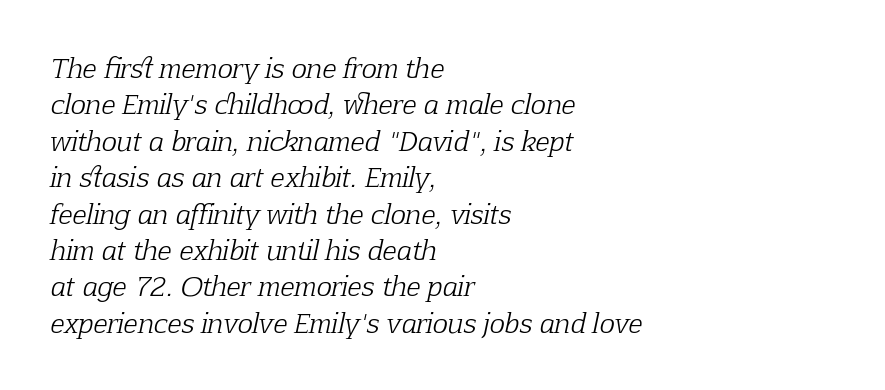
The image shows 26 px text type, italic (leaning right); set left-aligned, normal line spacing (1.4x), normal letter spacing, not underlined.
